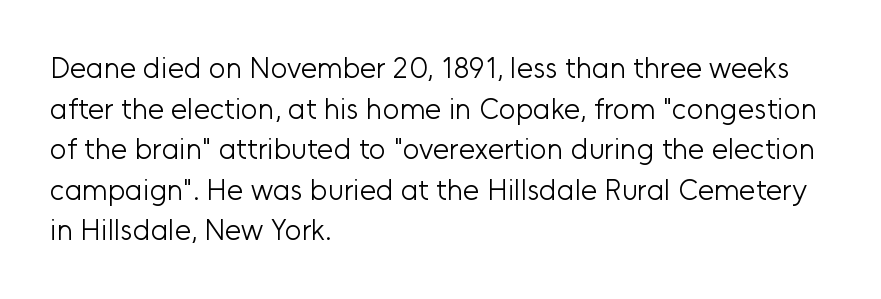
{"serif": "no", "italic": "no", "bold": "no", "weight": "light", "width": "normal", "stroke_contrast": "low", "x_height": "medium", "monospaced": "no", "underline": "no", "align": "left", "line_spacing": "normal", "line_spacing_ratio": 1.4, "letter_spacing": "normal", "letter_spacing_em": 0.0, "glyph_px": 29}
